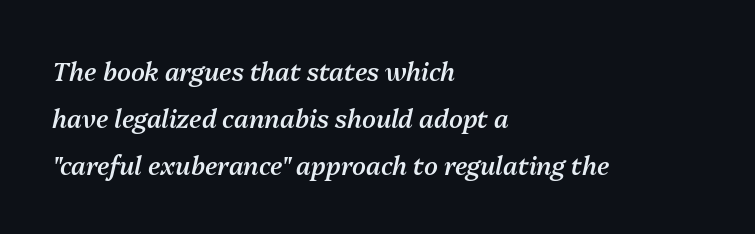
Quick note: italic. Moderately thickened strokes mark this as semibold type. Rule under the text: the space is simply empty. These lines are set flush left with a ragged right edge. Words appear dense and cohesive because spacing is normal.
